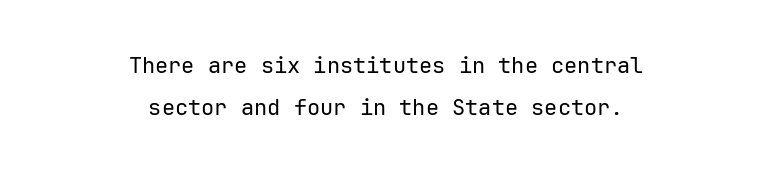
One glance says open: line gaps are wider than usual. The letters sit at their default tracking, neither squeezed nor spread. Teacher's note: observe the equal gaps on both sides — that is centered alignment. No word sits above an underline. Heft: none added — not bold. Vertical strokes here are truly vertical.
